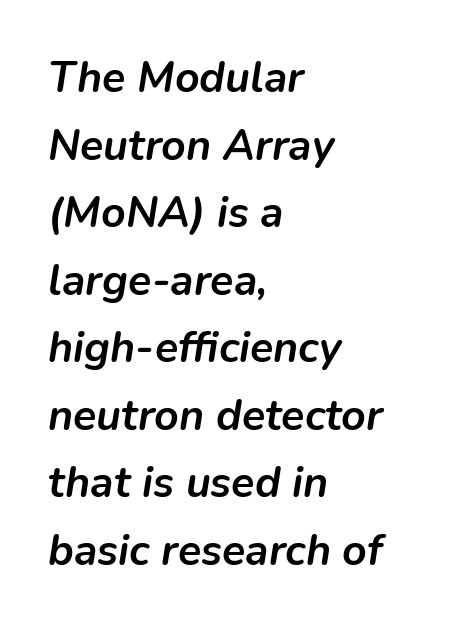
The image shows 43 px semibold type, italic (leaning right); set left-aligned, normal line spacing (1.57x), normal letter spacing, not underlined; low stroke contrast and a medium x-height.
